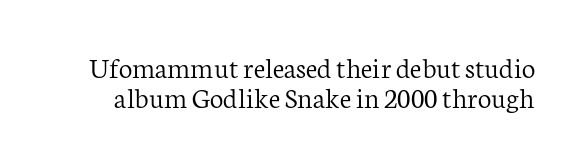
The image shows 30 px light serif type, upright; set tight line spacing (1.0x), normal letter spacing, not underlined; low stroke contrast and a medium x-height.
